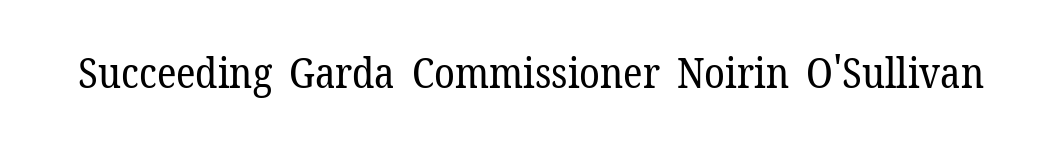
{"serif": "yes", "italic": "no", "bold": "no", "weight": "regular", "width": "normal", "stroke_contrast": "low", "x_height": "medium", "monospaced": "no", "underline": "no", "letter_spacing": "normal", "letter_spacing_em": 0.0, "glyph_px": 42}
